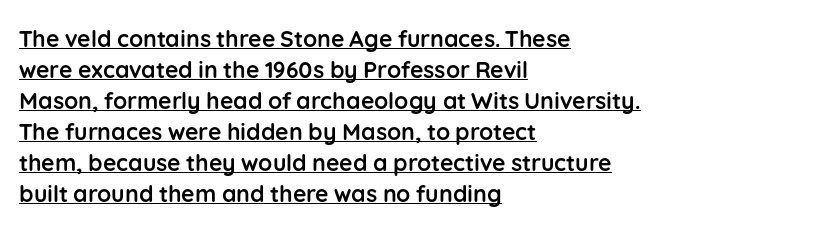
The image shows 23 px bold type, upright; set left-aligned, normal line spacing (1.35x), normal letter spacing, underlined.
